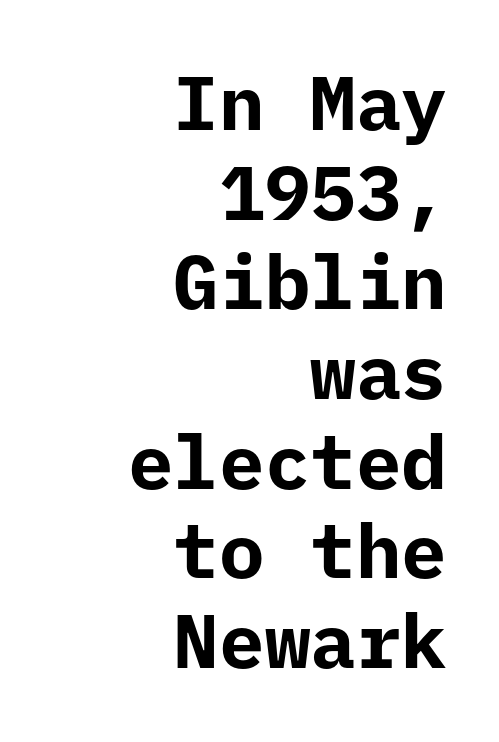
These lines are composed in type without serifs. Thick stems and heavy bowls — unmistakably bold. The words here are not underlined. A typesetter would call this monospace, since all characters share one set width. Is the block centered? No — it sits flush against the right margin. This sample uses plain, unmodified letter spacing.
